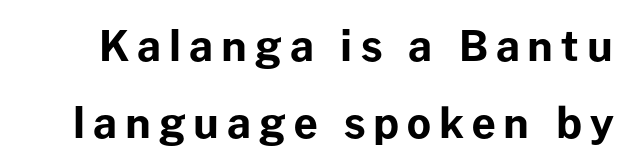
Q: Is the text bold? A: Yes.
Q: Is the text italic (slanted)? A: No, it is upright.
Q: Is the typeface a serif or a sans-serif typeface? A: Sans-serif.
Q: Is the text underlined? A: No.
Q: Width (condensed, normal, or wide)? A: Normal.
Q: Stroke contrast? A: Low.
Q: x-height? A: Medium.
Q: Monospaced? A: No.
